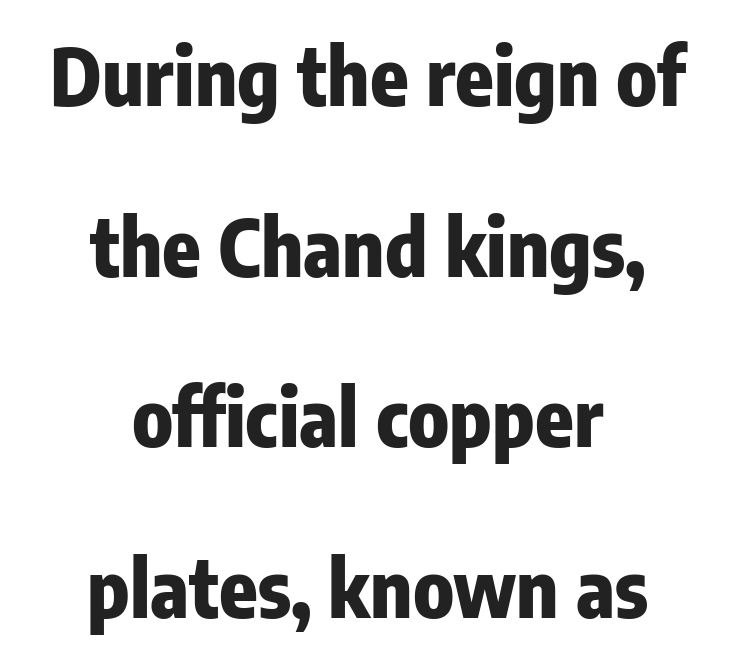
Q: Is the text bold? A: Yes.
Q: Is the text italic (slanted)? A: No, it is upright.
Q: Is the typeface a serif or a sans-serif typeface? A: Sans-serif.
Q: Is the text underlined? A: No.
Q: How is the paragraph aligned? A: Centered.
Q: Is the spacing between letters normal or unusually wide? A: Normal.
Q: Is the spacing between lines tight, normal or loose? A: Loose.
Q: Width (condensed, normal, or wide)? A: Condensed.
Q: Stroke contrast? A: Low.
Q: x-height? A: Medium.
Q: Monospaced? A: No.
